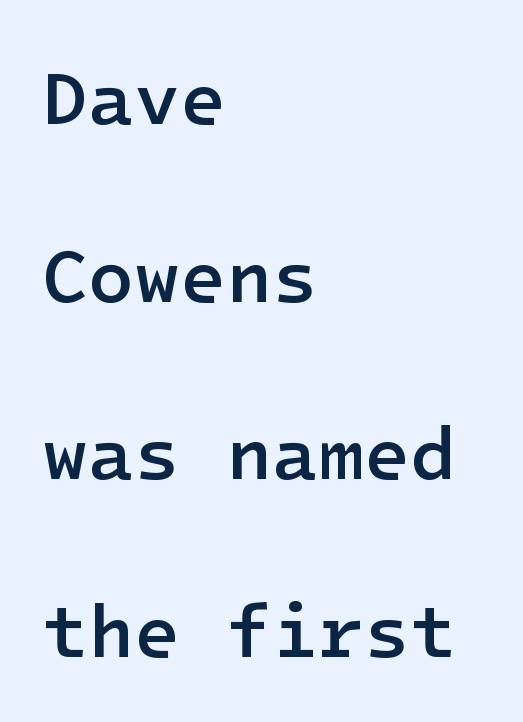
Q: Is the text bold? A: Semi-bold.
Q: Is the text italic (slanted)? A: No, it is upright.
Q: Is the typeface a serif or a sans-serif typeface? A: Sans-serif.
Q: Is the text underlined? A: No.
Q: How is the paragraph aligned? A: Left-aligned.
Q: Is the spacing between letters normal or unusually wide? A: Normal.
Q: Is the spacing between lines tight, normal or loose? A: Loose.
Q: Width (condensed, normal, or wide)? A: Normal.
Q: Stroke contrast? A: Low.
Q: x-height? A: Medium.
